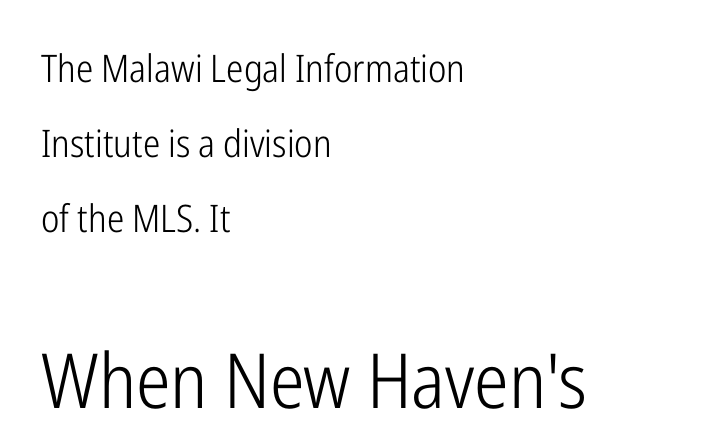
Check where the strokes stop: nothing finishes them off — pure sans. You could fit nearly another row in the gap between these rows. This sample uses plain, unmodified letter spacing. The compositor pushed each line to the left boundary. Scale increases going downward across the two blocks.
